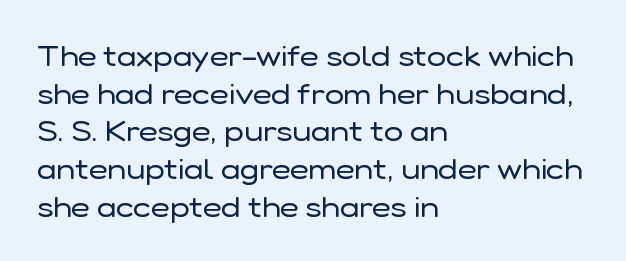
Is the letter spacing exaggerated? No — it looks like the ordinary default. Compared with a typical body face, this is equally light or lighter still. The axis of the letterforms is exactly vertical. Nothing sits at the stroke ends, so this counts as sans-serif. You could not count columns in this text — the font is proportionally spaced. In CSS terms this would be text-align: left.
